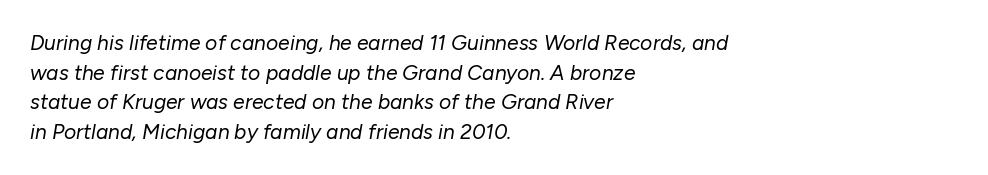
The image shows 21 px text type, italic (leaning right); set left-aligned, normal line spacing (1.41x), normal letter spacing, not underlined.
